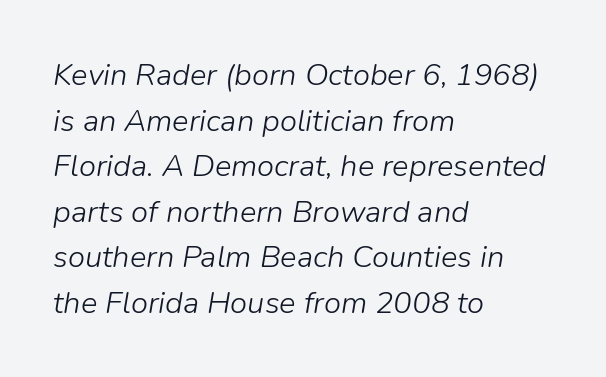
The letters advance in unequal steps, a hallmark of proportional type. The vertical gap from one line to the next is medium. Letters rest on an invisible, unmarked baseline. Italic? Definitely — the glyphs are oblique. Summary of weight: not heavy and not bold.
